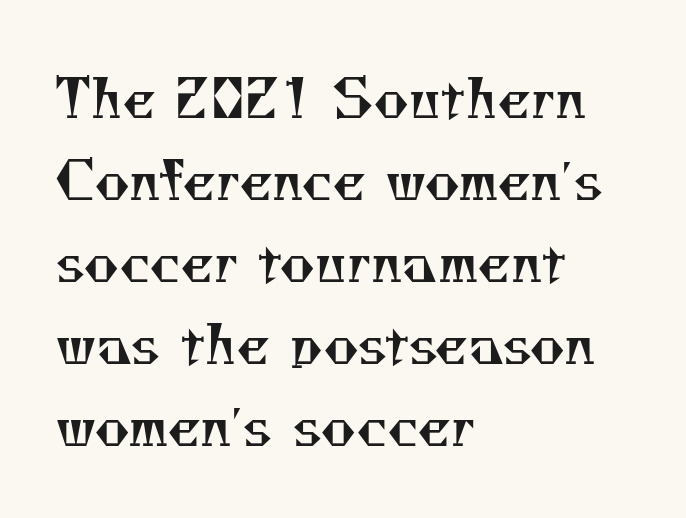
Q: Is the text bold? A: No.
Q: Is the typeface a serif or a sans-serif typeface? A: Serif.
Q: Is the text underlined? A: No.
Q: How is the paragraph aligned? A: Left-aligned.
Q: Is the spacing between letters normal or unusually wide? A: Normal.
Q: Is the spacing between lines tight, normal or loose? A: Normal.
Q: Width (condensed, normal, or wide)? A: Normal.
Q: Stroke contrast? A: Medium.
Q: x-height? A: Small.
Q: Monospaced? A: No.
